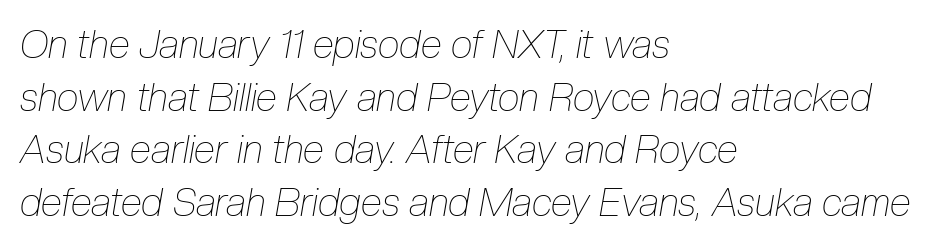
Inter-character spacing is left at the font's built-in metrics. Tall strokes in this sample are angled rather than plumb. This is not heavy type; no bold has been used. Do the characters align in a grid? No, the font is proportional. Normally led — the rows are evenly, conventionally spaced.
